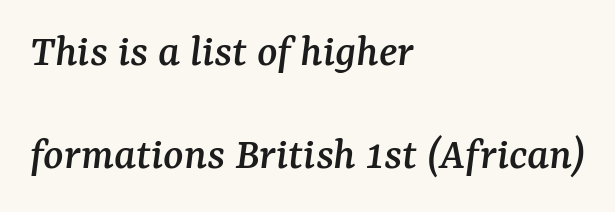
Q: Is the text italic (slanted)? A: Yes, it leans right by about 7 degrees.
Q: Is the typeface a serif or a sans-serif typeface? A: Serif.
Q: Is the text underlined? A: No.
Q: How is the paragraph aligned? A: Left-aligned.
Q: Is the spacing between letters normal or unusually wide? A: Normal.
Q: Is the spacing between lines tight, normal or loose? A: Loose.
Q: Width (condensed, normal, or wide)? A: Normal.
Q: Stroke contrast? A: Medium.
Q: x-height? A: Medium.
Q: Monospaced? A: No.
